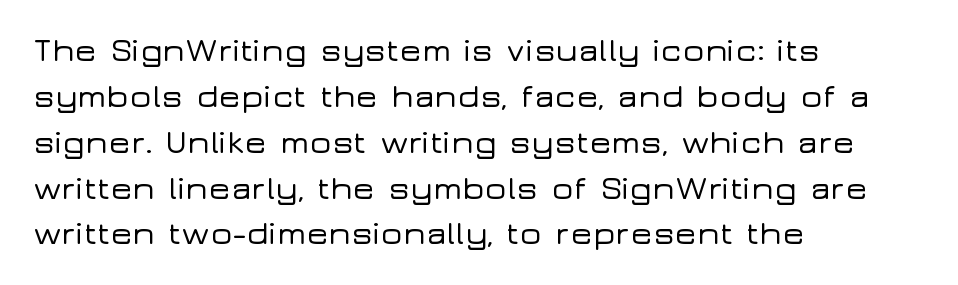
Q: Is the text italic (slanted)? A: No, it is upright.
Q: Is the typeface a serif or a sans-serif typeface? A: Sans-serif.
Q: Is the text underlined? A: No.
Q: How is the paragraph aligned? A: Left-aligned.
Q: Is the spacing between letters normal or unusually wide? A: Normal.
Q: Is the spacing between lines tight, normal or loose? A: Normal.
Q: Width (condensed, normal, or wide)? A: Wide.
Q: Stroke contrast? A: Low.
Q: x-height? A: Medium.
Q: Monospaced? A: No.
